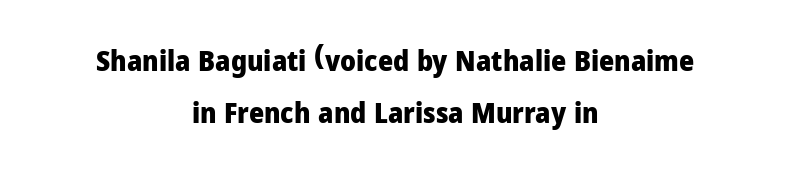
Q: Is the text bold? A: Yes.
Q: Is the text italic (slanted)? A: No, it is upright.
Q: Is the typeface a serif or a sans-serif typeface? A: Sans-serif.
Q: Is the text underlined? A: No.
Q: How is the paragraph aligned? A: Centered.
Q: Is the spacing between letters normal or unusually wide? A: Normal.
Q: Width (condensed, normal, or wide)? A: Normal.
Q: Stroke contrast? A: Low.
Q: x-height? A: Medium.
Q: Monospaced? A: No.
